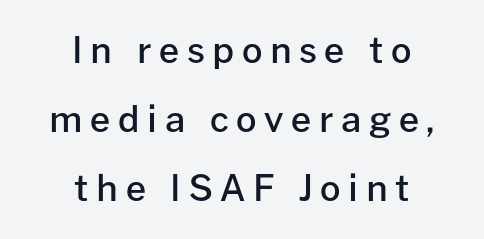
{"serif": "no", "italic": "no", "bold": "semi", "weight": "semibold", "width": "normal", "stroke_contrast": "low", "x_height": "medium", "monospaced": "no", "underline": "no", "align": "center", "line_spacing": "loose", "line_spacing_ratio": 1.92, "letter_spacing": "wide", "letter_spacing_em": 0.21, "glyph_px": 36}
